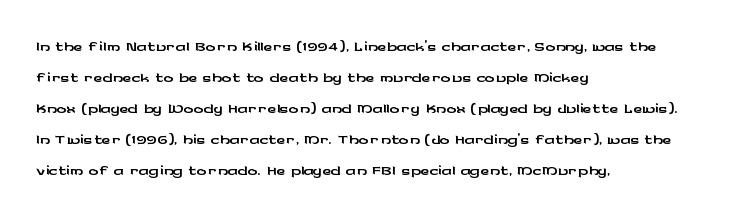
Clear beneath every line of the passage. Is the block centered? No — it sits flush against the left margin. Observe the ordinary spacing: letters are neighbours, not strangers. The letters stand upright; this is a roman face.
